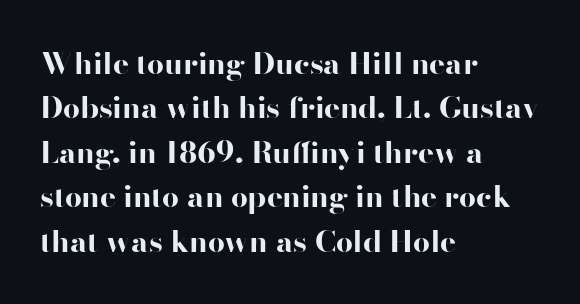
Q: Is the text bold? A: Yes.
Q: Is the text italic (slanted)? A: No, it is upright.
Q: Is the typeface a serif or a sans-serif typeface? A: Sans-serif.
Q: Is the text underlined? A: No.
Q: How is the paragraph aligned? A: Left-aligned.
Q: Is the spacing between letters normal or unusually wide? A: Normal.
Q: Is the spacing between lines tight, normal or loose? A: Normal.
Q: Width (condensed, normal, or wide)? A: Wide.
Q: Stroke contrast? A: High.
Q: x-height? A: Small.
Q: Monospaced? A: No.
